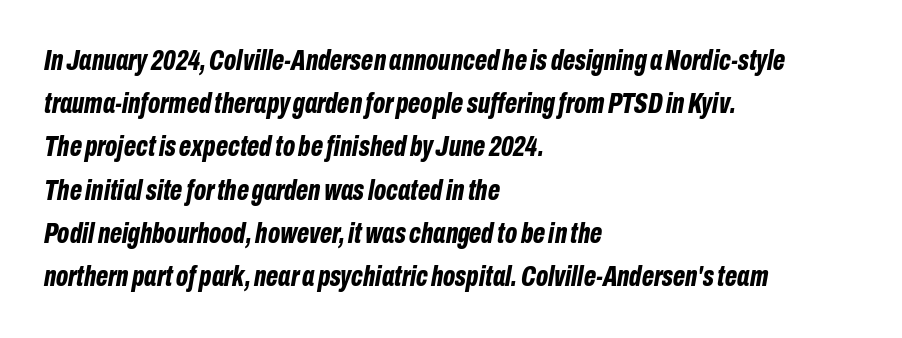
{"italic": "yes", "lean": "right", "slant_degrees": 10, "bold": "yes", "weight": "bold", "width": "condensed", "stroke_contrast": "low", "x_height": "medium", "monospaced": "no", "underline": "no", "align": "left", "line_spacing": "normal", "line_spacing_ratio": 1.49, "letter_spacing": "normal", "letter_spacing_em": 0.0, "glyph_px": 29}
